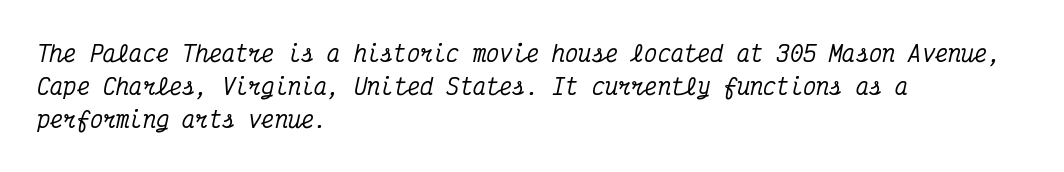
A classic flush-left, rag-right setting is used for this passage. Each word holds together tightly as a unit, with standard inter-letter gaps. A typesetter would mark this as italic. Underline: absent. A typesetter would call this leading conventional body-copy spacing.
